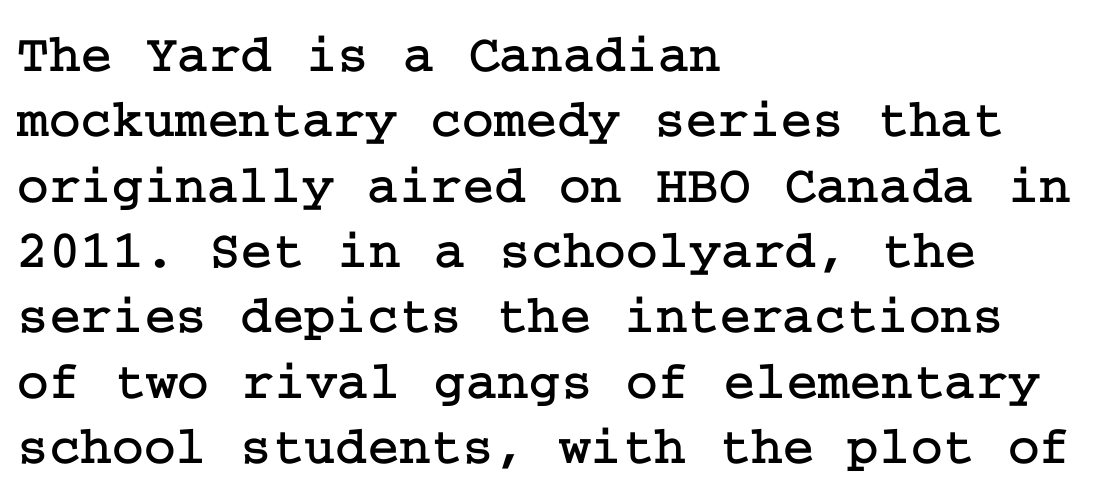
The passage shown is typeset with a serif family. Nothing unusual about the tracking: characters are spaced as the font intends. Tall strokes in this sample are plumb rather than angled. These lines are set flush left with a ragged right edge. Descenders hang freely into open space.
